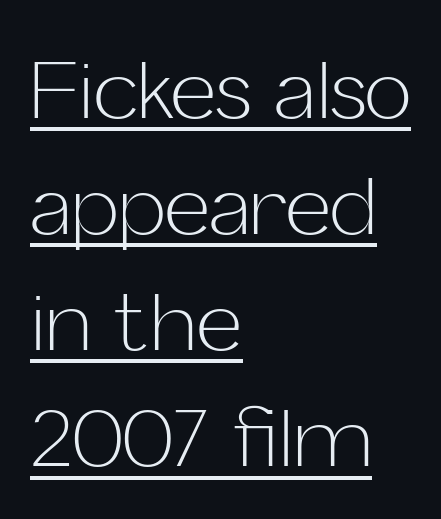
The image shows 79 px light sans-serif type, upright; set left-aligned, normal line spacing (1.47x), normal letter spacing, underlined; low stroke contrast and a medium x-height.
